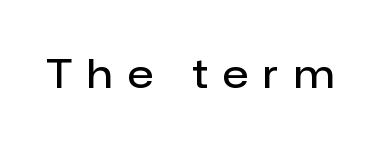
Is this a sans? Yes — the strokes have no serifs. Spacing between characters has been opened up far beyond the box default. Varying glyph widths throughout — classic text-font behaviour. The letters stand straight up with perfectly vertical stems. Anything drawn beneath the words? Only blank space. I'd describe the lettering as semibold — firm but not a full bold.
